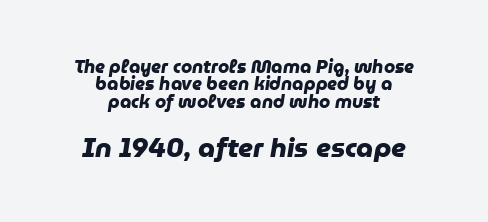
Has an underline been added? It has not. Compared with typical body copy, the letter spacing here is the same. A centered setting, common on invitations and titles, is used for this passage. Caption: upper text group reduced, lower text group enlarged. These lines huddle together more closely than default settings would place them.
